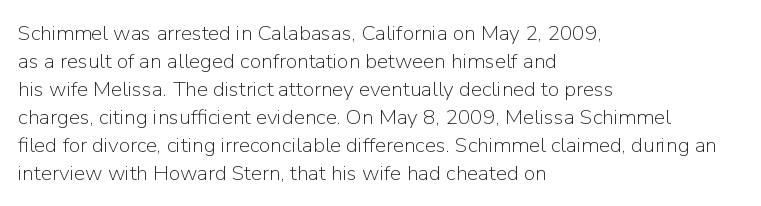
{"italic": "no", "bold": "no", "underline": "no", "align": "left", "line_spacing": "normal", "line_spacing_ratio": 1.33, "letter_spacing": "normal", "letter_spacing_em": 0.0, "glyph_px": 21}
